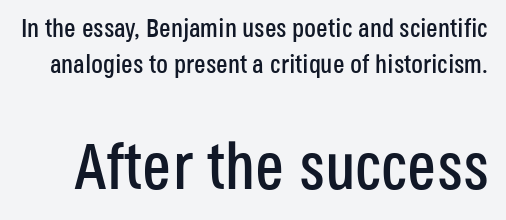
The image shows 65 px condensed sans-serif type, upright; set normal line spacing (1.37x), normal letter spacing, not underlined; the second (bottom) block is 2.5x larger; low stroke contrast and a large x-height.
